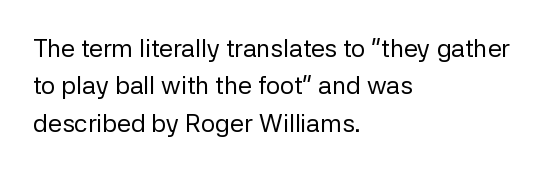
Q: Is the text bold? A: No.
Q: Is the text italic (slanted)? A: No, it is upright.
Q: Is the text underlined? A: No.
Q: How is the paragraph aligned? A: Left-aligned.
Q: Is the spacing between letters normal or unusually wide? A: Normal.
Q: Is the spacing between lines tight, normal or loose? A: Normal.
